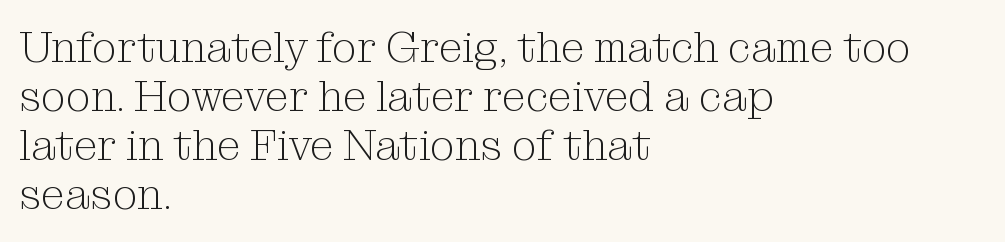
Q: Is the text bold? A: No.
Q: Is the text italic (slanted)? A: No, it is upright.
Q: Is the typeface a serif or a sans-serif typeface? A: Serif.
Q: Is the text underlined? A: No.
Q: How is the paragraph aligned? A: Left-aligned.
Q: Is the spacing between letters normal or unusually wide? A: Normal.
Q: Is the spacing between lines tight, normal or loose? A: Tight.
Q: Width (condensed, normal, or wide)? A: Normal.
Q: Stroke contrast? A: Medium.
Q: x-height? A: Medium.
Q: Monospaced? A: No.
